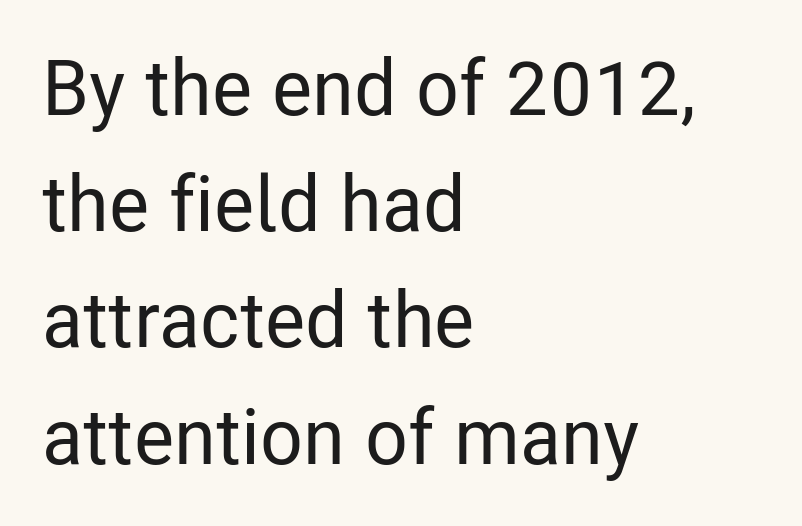
The space beneath each line is pristine and unruled. You could not count columns in this text — the font is proportionally spaced. Does the copy run flush right? No — it runs flush left. Summary of vertical rhythm: regular, with standard interline spacing. Regarding serifs, this sample does without them. Each word holds together tightly as a unit, with standard inter-letter gaps.
